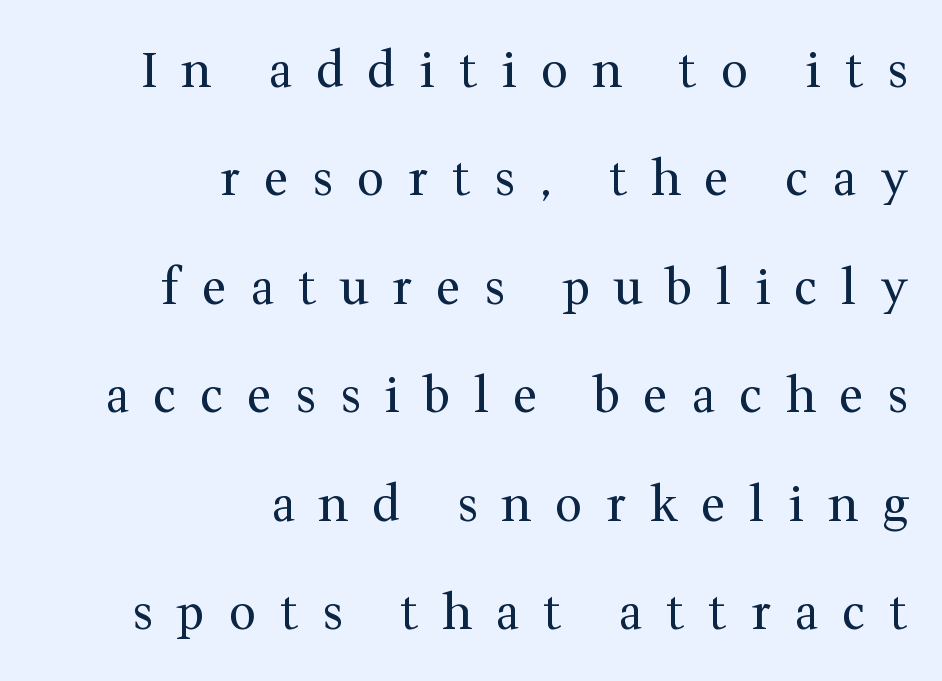
{"serif": "yes", "italic": "no", "bold": "no", "weight": "regular", "width": "normal", "stroke_contrast": "medium", "x_height": "medium", "monospaced": "no", "underline": "no", "align": "right", "line_spacing": "loose", "line_spacing_ratio": 2.26, "letter_spacing": "wide", "letter_spacing_em": 0.49, "glyph_px": 48}
